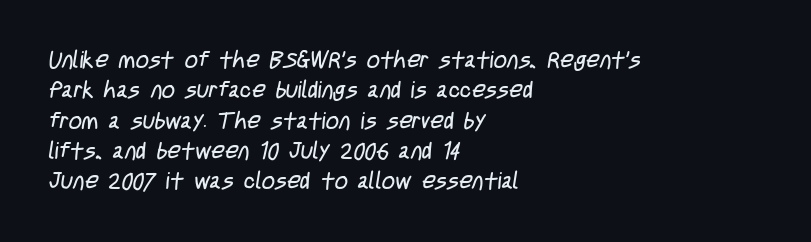
Honestly, the letter spacing is just normal — you wouldn't notice it. Each line starts at the same left margin while the right side varies. Interline gaps are of average width in this sample. Stroke thickness stays within the range of a standard reading face or lighter. Decoration check: the copy has no underline.
